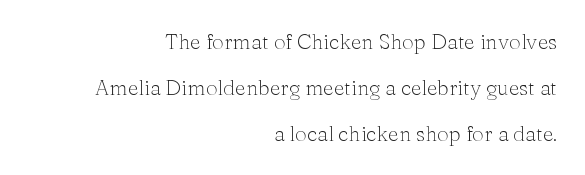
{"italic": "no", "bold": "no", "underline": "no", "align": "right", "line_spacing": "loose", "line_spacing_ratio": 2.18, "letter_spacing": "normal", "letter_spacing_em": 0.0, "glyph_px": 21}
